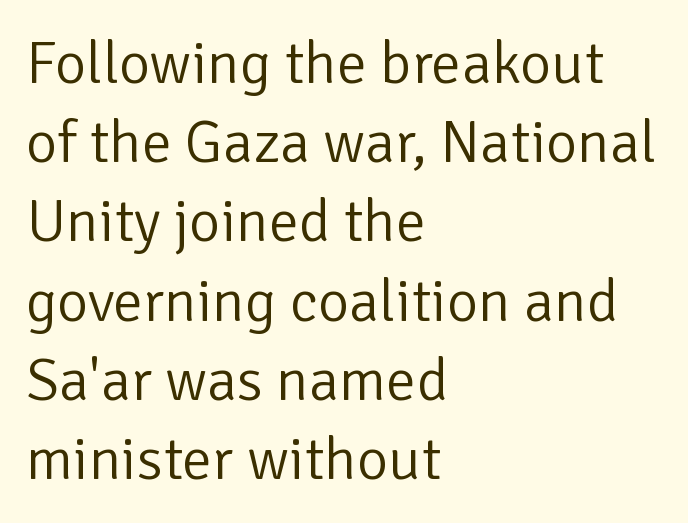
Q: Is the text bold? A: No.
Q: Is the text italic (slanted)? A: No, it is upright.
Q: Is the typeface a serif or a sans-serif typeface? A: Sans-serif.
Q: Is the text underlined? A: No.
Q: How is the paragraph aligned? A: Left-aligned.
Q: Is the spacing between letters normal or unusually wide? A: Normal.
Q: Is the spacing between lines tight, normal or loose? A: Normal.
Q: Width (condensed, normal, or wide)? A: Normal.
Q: Stroke contrast? A: Low.
Q: x-height? A: Medium.
Q: Monospaced? A: No.
